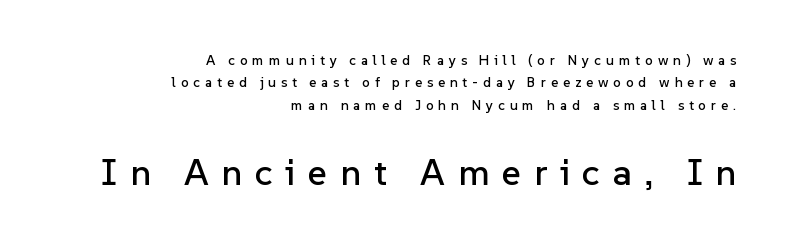
Q: Is the text italic (slanted)? A: No, it is upright.
Q: Is the typeface a serif or a sans-serif typeface? A: Sans-serif.
Q: Is the text underlined? A: No.
Q: How is the paragraph aligned? A: Right-aligned.
Q: Is the spacing between letters normal or unusually wide? A: Unusually wide.
Q: Is the spacing between lines tight, normal or loose? A: Normal.
Q: Which block of text is set in a larger size, the first (top) or the second (bottom)? A: The second (bottom) one.
Q: Width (condensed, normal, or wide)? A: Normal.
Q: Stroke contrast? A: Low.
Q: x-height? A: Medium.
Q: Monospaced? A: No.
